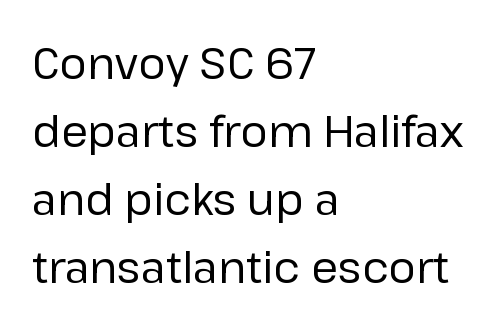
The image shows 43 px regular-weight sans-serif type, upright; set left-aligned, normal line spacing (1.58x), normal letter spacing, not underlined; low stroke contrast and a medium x-height.
